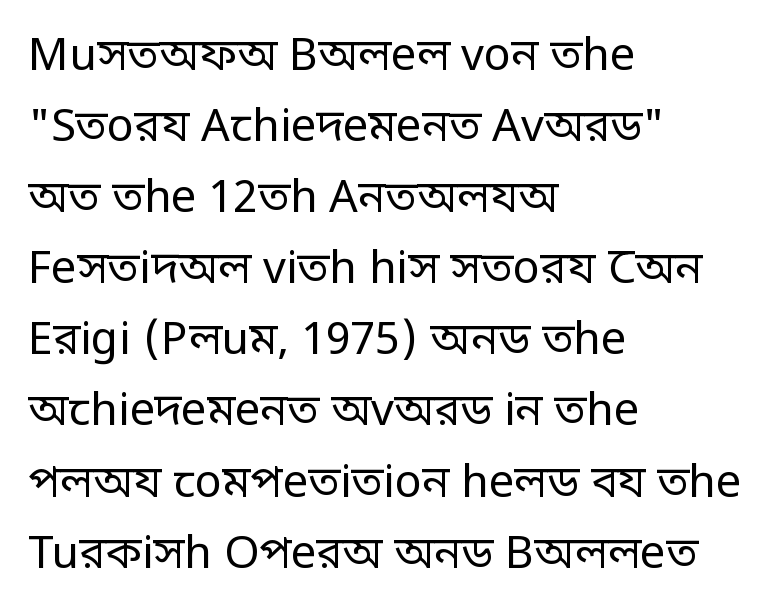
{"serif": "no", "italic": "no", "bold": "no", "weight": "regular", "width": "condensed", "stroke_contrast": "low", "monospaced": "no", "underline": "no", "align": "left", "line_spacing": "normal", "line_spacing_ratio": 1.58, "letter_spacing": "normal", "letter_spacing_em": 0.0, "glyph_px": 45}
